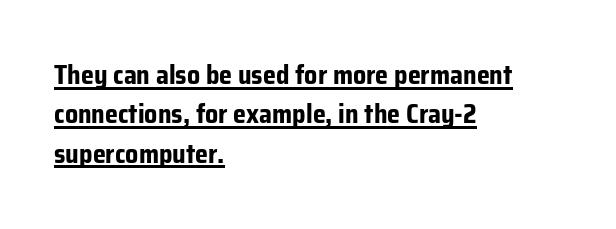
Q: Is the text bold? A: Yes.
Q: Is the text italic (slanted)? A: No, it is upright.
Q: Is the text underlined? A: Yes.
Q: How is the paragraph aligned? A: Left-aligned.
Q: Is the spacing between letters normal or unusually wide? A: Normal.
Q: Is the spacing between lines tight, normal or loose? A: Normal.
